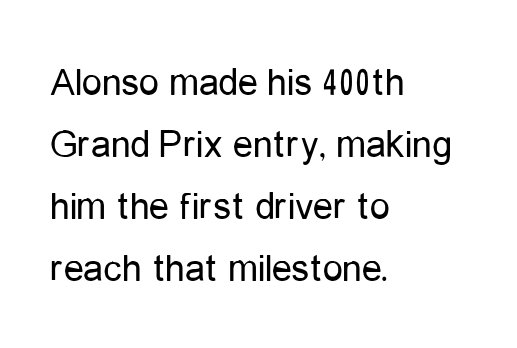
Q: Is the text bold? A: No.
Q: Is the text italic (slanted)? A: No, it is upright.
Q: Is the typeface a serif or a sans-serif typeface? A: Sans-serif.
Q: Is the text underlined? A: No.
Q: How is the paragraph aligned? A: Left-aligned.
Q: Is the spacing between letters normal or unusually wide? A: Normal.
Q: Is the spacing between lines tight, normal or loose? A: Normal.
Q: Width (condensed, normal, or wide)? A: Condensed.
Q: Stroke contrast? A: Low.
Q: x-height? A: Medium.
Q: Monospaced? A: No.
